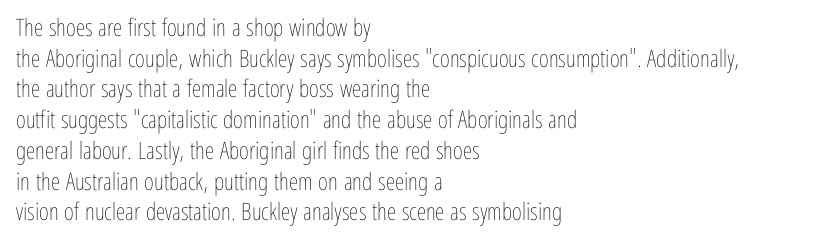
{"italic": "no", "bold": "no", "underline": "no", "align": "left", "line_spacing": "normal", "line_spacing_ratio": 1.28, "letter_spacing": "normal", "letter_spacing_em": 0.0, "glyph_px": 24}
